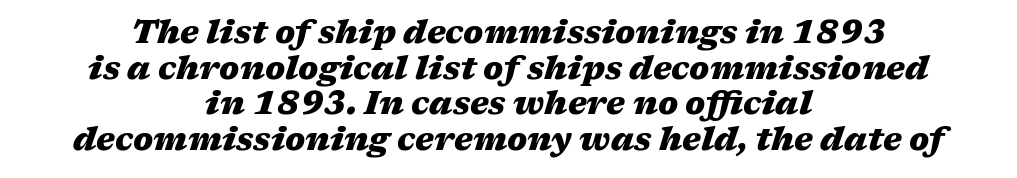
This block would grow much taller if given ordinary leading; it's compressed now. The specimen omits any rule beneath the text block's lines. Caption: bold face, heavy strokes. Leftover space on each line is divided equally before and after the words.
